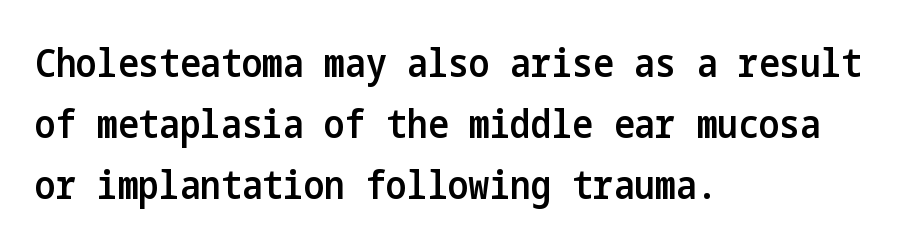
Compared with typical paragraphs, the rows here are spaced about the same. Students, this is semibold: more ink than regular, less than bold. The rendering anchors every line to the left-hand side. Vertical strokes here are truly vertical. Tracking value appears to be zero — textbook default spacing. Only glyphs here, with clear space below each row.
